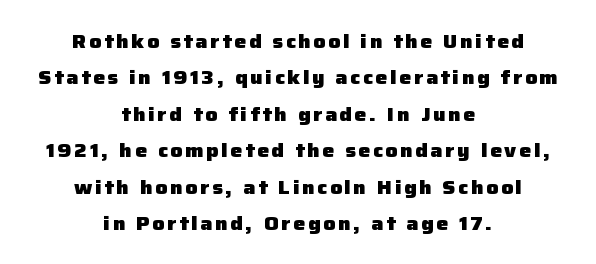
Q: Is the text bold? A: Yes.
Q: Is the text italic (slanted)? A: No, it is upright.
Q: Is the text underlined? A: No.
Q: How is the paragraph aligned? A: Centered.
